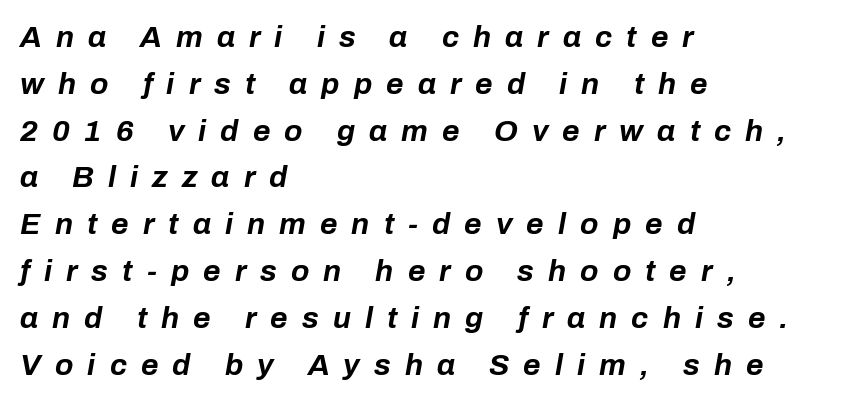
The image shows 30 px bold type, italic (leaning right); set left-aligned, normal line spacing (1.56x), unusually wide letter spacing (+0.47 em), not underlined; low stroke contrast and a medium x-height.
